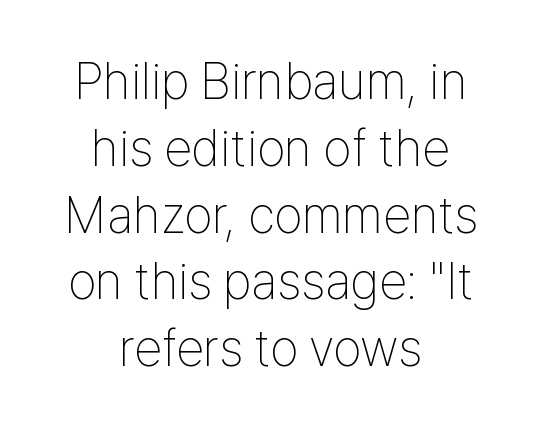
The image shows 51 px thin, condensed sans-serif type, upright; set centered, normal line spacing (1.31x), normal letter spacing, not underlined; low stroke contrast and a medium x-height.
